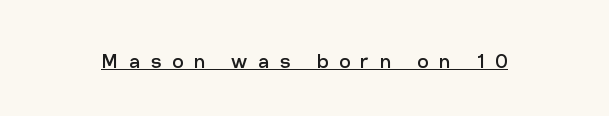
The image shows 24 px text type, upright; set unusually wide letter spacing (+0.45 em), underlined.
